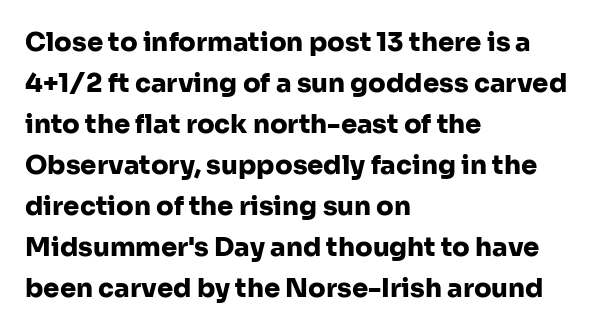
{"italic": "no", "bold": "yes", "underline": "no", "align": "left", "line_spacing": "normal", "line_spacing_ratio": 1.58, "letter_spacing": "normal", "letter_spacing_em": 0.0, "glyph_px": 26}
